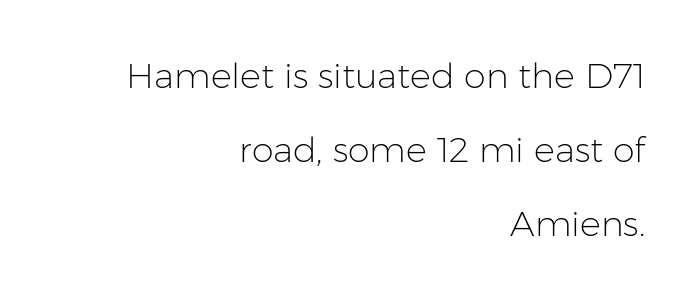
The image shows 35 px light sans-serif type, upright; set right-aligned, loose line spacing (2.11x), normal letter spacing, not underlined; low stroke contrast and a medium x-height.
